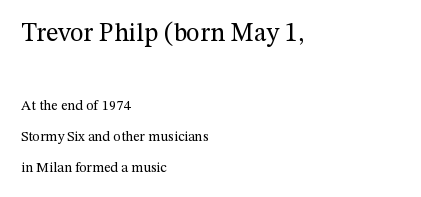
Which chunk is bigger? The first one — the top block dwarfs the bottom. The typesetter chose a ragged-right arrangement here. Default kerning and tracking; the words read as compact shapes. Honestly, the rows look like they've been pulled way apart. Glance below the letters and you will spot only blank space.
